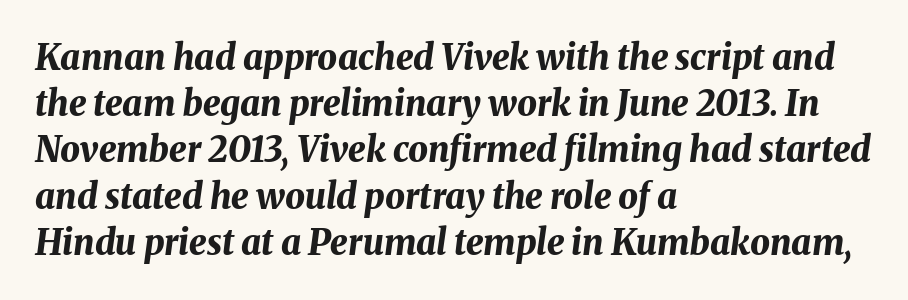
{"italic": "yes", "lean": "right", "slant_degrees": 8, "bold": "yes", "weight": "bold", "width": "normal", "stroke_contrast": "medium", "x_height": "medium", "monospaced": "no", "underline": "no", "align": "left", "line_spacing": "normal", "line_spacing_ratio": 1.32, "letter_spacing": "normal", "letter_spacing_em": 0.0, "glyph_px": 35}
